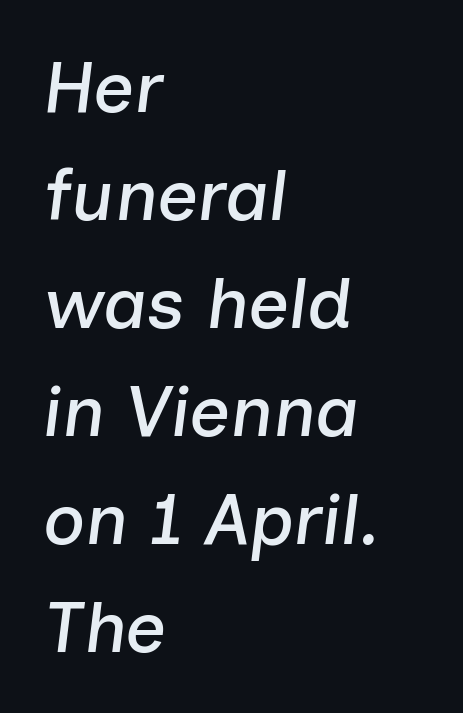
The paragraph shown leans on its left margin. Note the varied advance widths — an 'i' is clearly narrower than an 'm'. This sample uses plain, unmodified letter spacing. Italic: yes, the glyphs are oblique. Leading: standard. Beneath every word, the page is bare.
